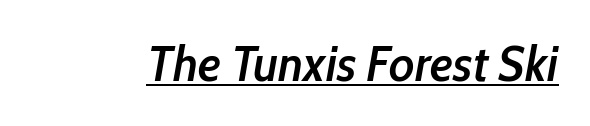
Q: Is the text bold? A: Semi-bold.
Q: Is the text italic (slanted)? A: Yes, it leans right by about 10 degrees.
Q: Is the text underlined? A: Yes.
Q: Is the spacing between letters normal or unusually wide? A: Normal.
Q: Width (condensed, normal, or wide)? A: Condensed.
Q: Stroke contrast? A: Low.
Q: x-height? A: Medium.
Q: Monospaced? A: No.
